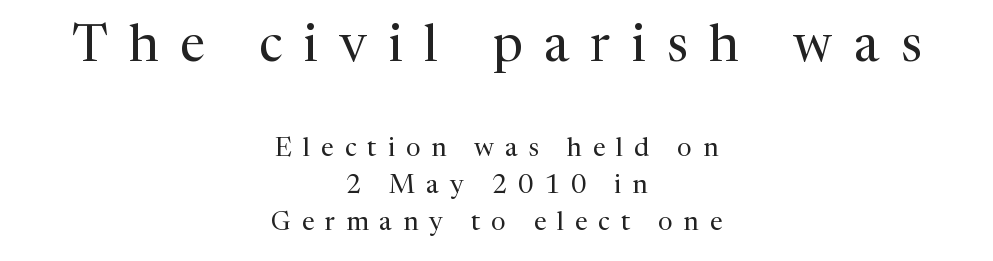
Q: Is the text bold? A: No.
Q: Is the text italic (slanted)? A: No, it is upright.
Q: Is the typeface a serif or a sans-serif typeface? A: Serif.
Q: Is the text underlined? A: No.
Q: How is the paragraph aligned? A: Centered.
Q: Is the spacing between letters normal or unusually wide? A: Unusually wide.
Q: Is the spacing between lines tight, normal or loose? A: Normal.
Q: Which block of text is set in a larger size, the first (top) or the second (bottom)? A: The first (top) one.
Q: Width (condensed, normal, or wide)? A: Normal.
Q: Stroke contrast? A: Medium.
Q: x-height? A: Medium.
Q: Monospaced? A: No.
